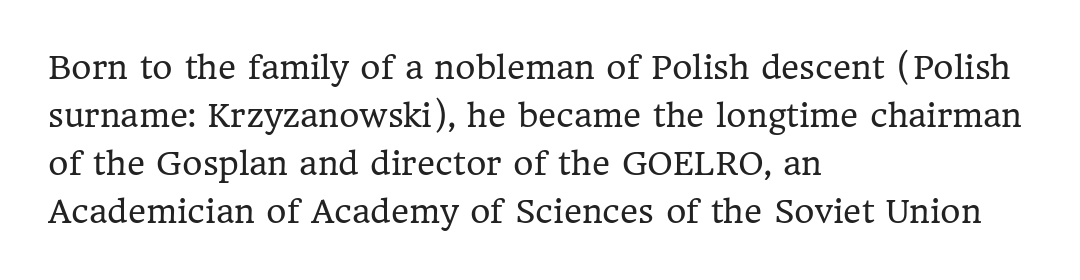
The image shows 31 px regular-weight serif type, upright; set left-aligned, normal line spacing (1.55x), normal letter spacing, not underlined; low stroke contrast and a medium x-height.
